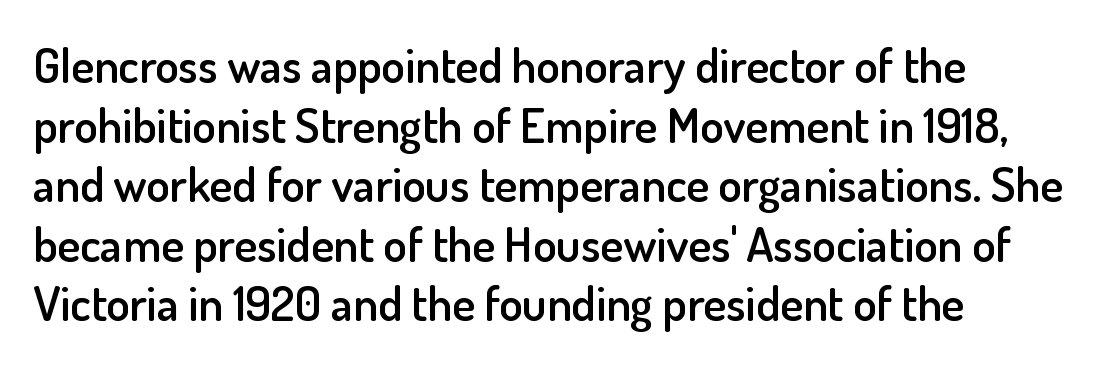
The image shows 48 px semibold sans-serif type, upright; set line spacing 1.24x, normal letter spacing, not underlined; low stroke contrast and a small x-height.
